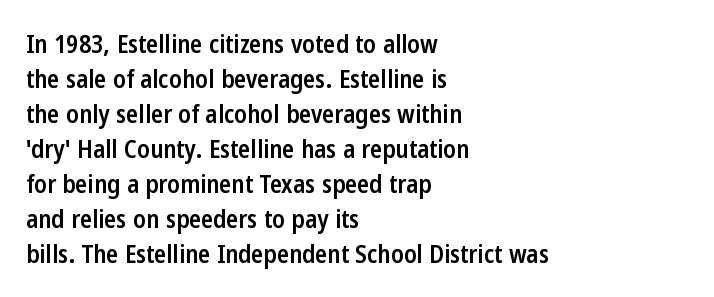
The image shows 25 px text type, upright; set left-aligned, normal line spacing (1.4x), normal letter spacing, not underlined.
